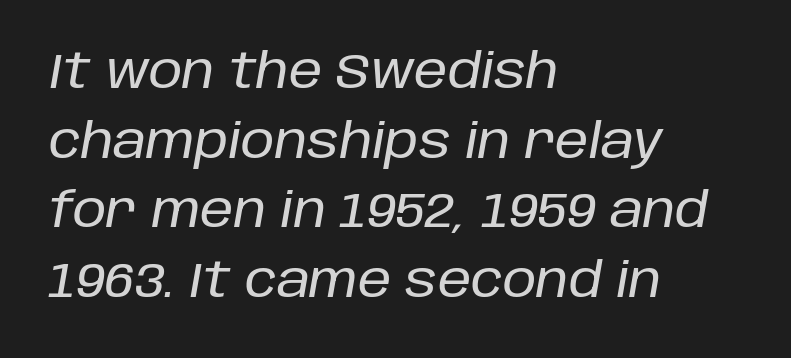
The image shows 48 px text type, italic (leaning right); set left-aligned, normal line spacing (1.45x), normal letter spacing, not underlined; low stroke contrast and a large x-height.
